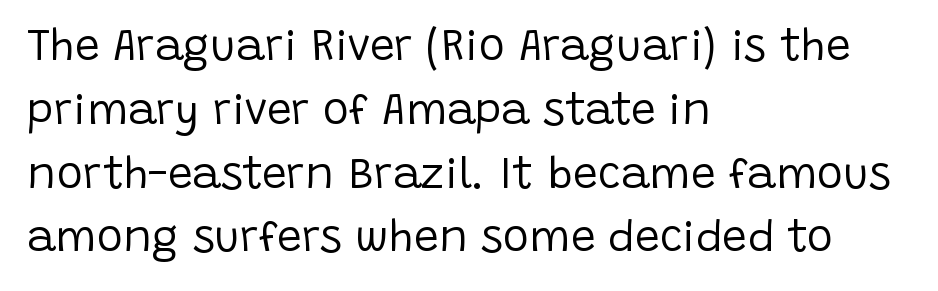
The image shows 44 px regular-weight sans-serif type, upright; set left-aligned, normal line spacing (1.45x), normal letter spacing, not underlined; low stroke contrast and a large x-height.
